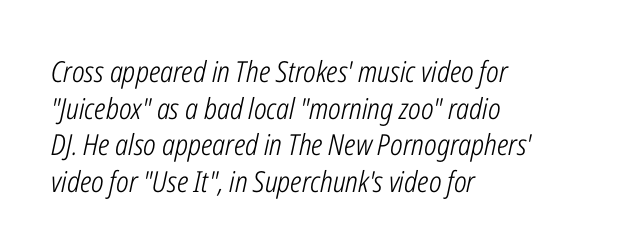
The glyphs are unaccompanied by any horizontal stroke below them. If you drew a line through each stem, it would be angled. The lines sit at an ordinary, default distance from one another. This sample uses plain, unmodified letter spacing. The cut favours lightness, reaching ordinary text weight at its darkest.
